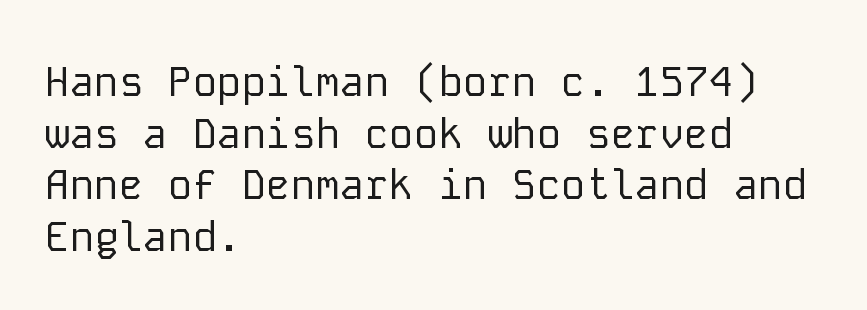
Q: Is the text bold? A: No.
Q: Is the text italic (slanted)? A: No, it is upright.
Q: Is the typeface a serif or a sans-serif typeface? A: Sans-serif.
Q: Is the text underlined? A: No.
Q: How is the paragraph aligned? A: Left-aligned.
Q: Is the spacing between letters normal or unusually wide? A: Normal.
Q: Is the spacing between lines tight, normal or loose? A: Normal.
Q: Width (condensed, normal, or wide)? A: Normal.
Q: Stroke contrast? A: Low.
Q: x-height? A: Medium.
Q: Monospaced? A: Yes.
